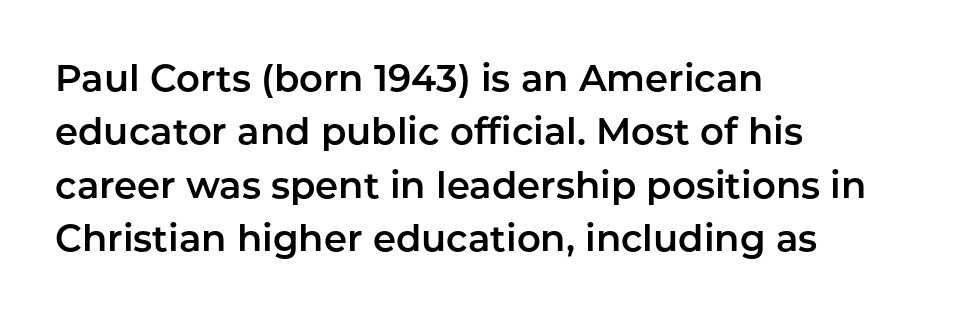
Q: Is the text italic (slanted)? A: No, it is upright.
Q: Is the typeface a serif or a sans-serif typeface? A: Sans-serif.
Q: Is the text underlined? A: No.
Q: How is the paragraph aligned? A: Left-aligned.
Q: Is the spacing between letters normal or unusually wide? A: Normal.
Q: Is the spacing between lines tight, normal or loose? A: Normal.
Q: Width (condensed, normal, or wide)? A: Normal.
Q: Stroke contrast? A: Low.
Q: x-height? A: Medium.
Q: Monospaced? A: No.
